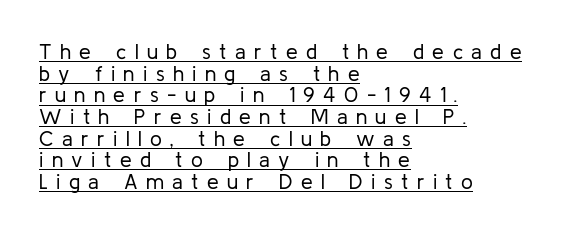
{"italic": "no", "bold": "no", "underline": "yes", "align": "left", "line_spacing": "tight", "line_spacing_ratio": 1.03, "letter_spacing": "wide", "letter_spacing_em": 0.4, "glyph_px": 21}
